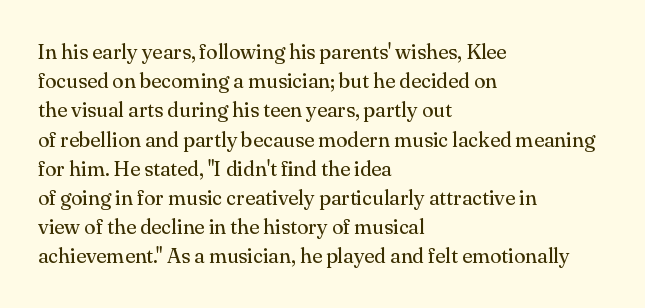
Q: Is the text bold? A: No.
Q: Is the text italic (slanted)? A: No, it is upright.
Q: Is the text underlined? A: No.
Q: How is the paragraph aligned? A: Left-aligned.
Q: Is the spacing between letters normal or unusually wide? A: Normal.
Q: Is the spacing between lines tight, normal or loose? A: Normal.
